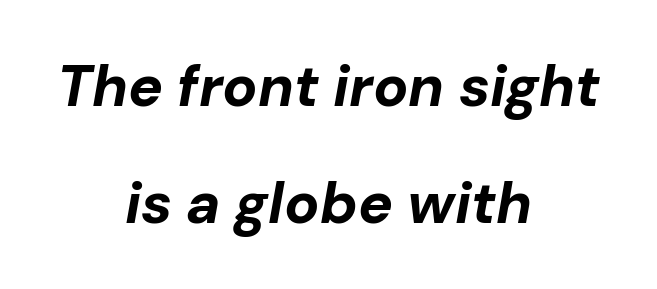
Q: Is the text bold? A: Yes.
Q: Is the text italic (slanted)? A: Yes, it leans right by about 10 degrees.
Q: Is the text underlined? A: No.
Q: How is the paragraph aligned? A: Centered.
Q: Is the spacing between letters normal or unusually wide? A: Normal.
Q: Is the spacing between lines tight, normal or loose? A: Loose.
Q: Width (condensed, normal, or wide)? A: Normal.
Q: Stroke contrast? A: Low.
Q: x-height? A: Medium.
Q: Monospaced? A: No.
